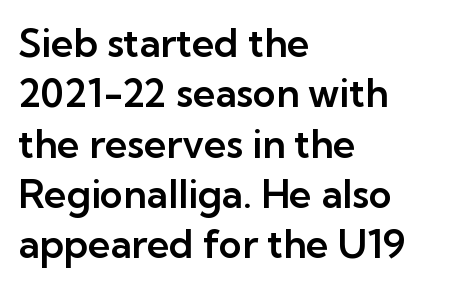
The image shows 39 px sans-serif type, upright; set left-aligned, normal line spacing (1.29x), normal letter spacing, not underlined; low stroke contrast and a medium x-height.
